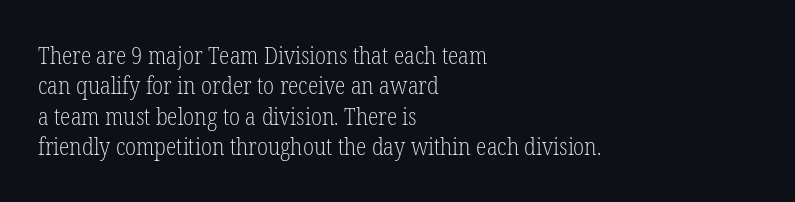
The image shows 24 px text type, upright; set left-aligned, normal line spacing (1.27x), normal letter spacing, not underlined.
